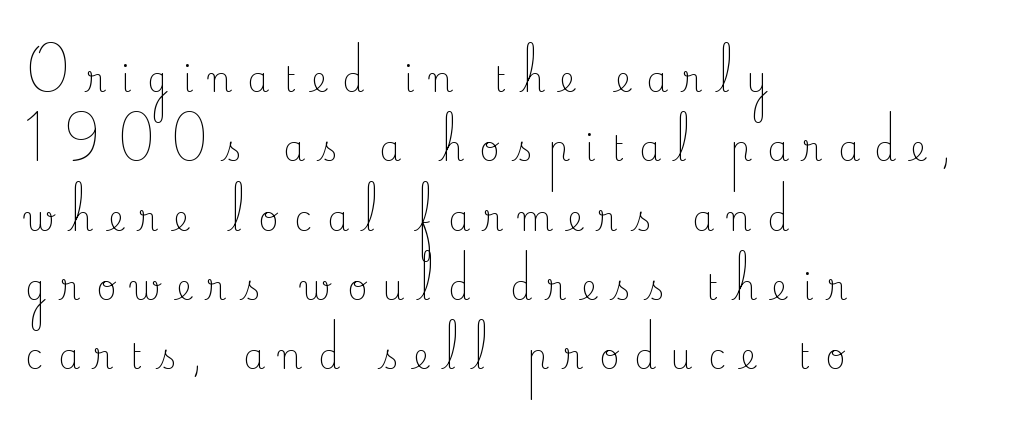
Q: Is the text bold? A: No.
Q: Is the text italic (slanted)? A: No, it is upright.
Q: Is the typeface a serif or a sans-serif typeface? A: Serif.
Q: Is the text underlined? A: No.
Q: How is the paragraph aligned? A: Left-aligned.
Q: Is the spacing between letters normal or unusually wide? A: Unusually wide.
Q: Is the spacing between lines tight, normal or loose? A: Loose.
Q: Width (condensed, normal, or wide)? A: Normal.
Q: Stroke contrast? A: Low.
Q: x-height? A: Small.
Q: Monospaced? A: No.
